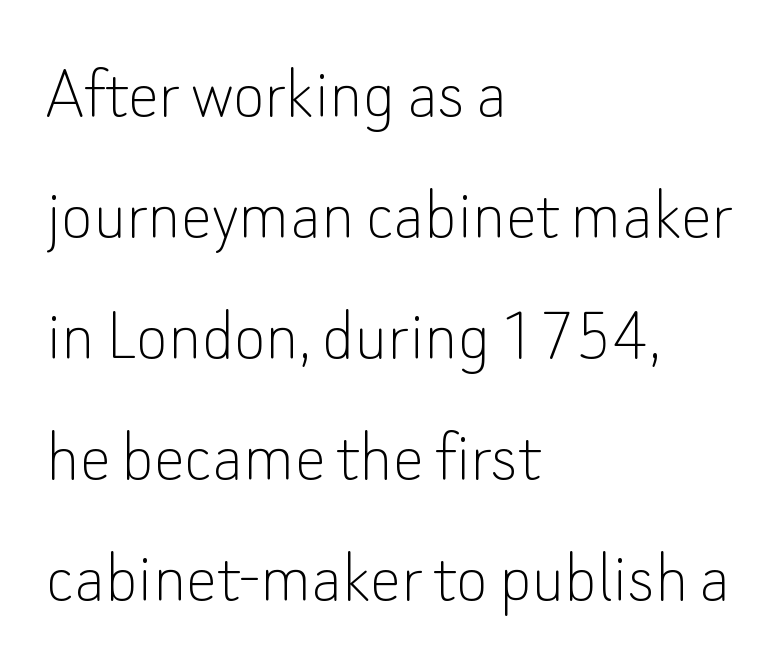
Compared with typical body copy, the letter spacing here is the same. Which margin do the lines hug? The left one — the right edge is uneven. This rendering employs a face without finishing strokes, i.e., a sans-serif. Summary of vertical rhythm: regular, with standard interline spacing. A light-to-regular cut is what we see here.
